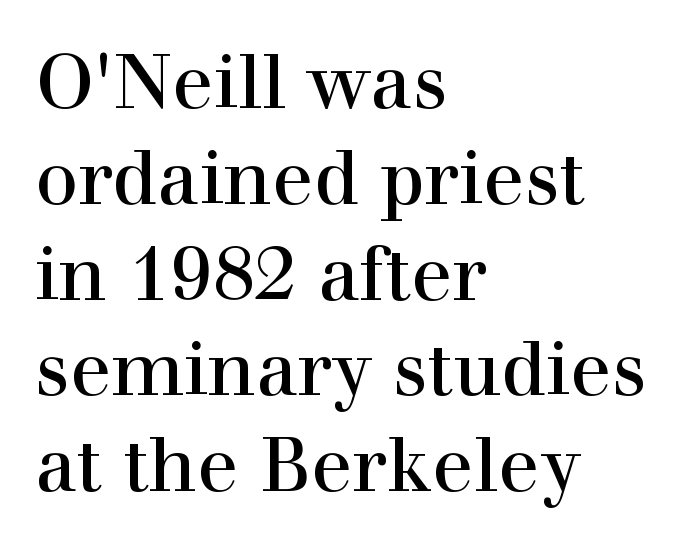
Typeset ragged right — the left edge is the straight one. Bare-footed words on every line. Short note: letters normally spaced. In terms of letterform style, serifs are clearly present. This is roman type, the default non-slanted kind. Is this a fixed-width face? No — the glyphs have proportional, varying widths.
